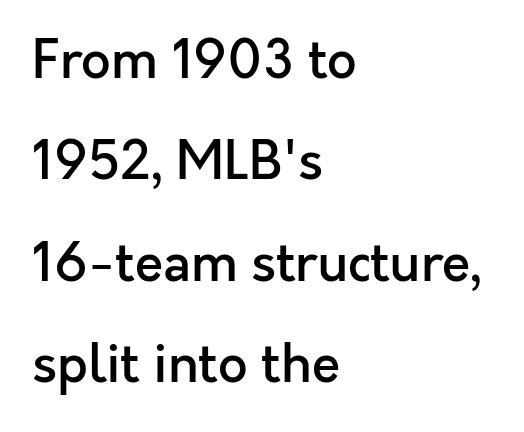
Q: Is the text bold? A: Semi-bold.
Q: Is the text italic (slanted)? A: No, it is upright.
Q: Is the typeface a serif or a sans-serif typeface? A: Sans-serif.
Q: Is the text underlined? A: No.
Q: How is the paragraph aligned? A: Left-aligned.
Q: Is the spacing between letters normal or unusually wide? A: Normal.
Q: Is the spacing between lines tight, normal or loose? A: Loose.
Q: Width (condensed, normal, or wide)? A: Normal.
Q: x-height? A: Medium.
Q: Monospaced? A: No.
